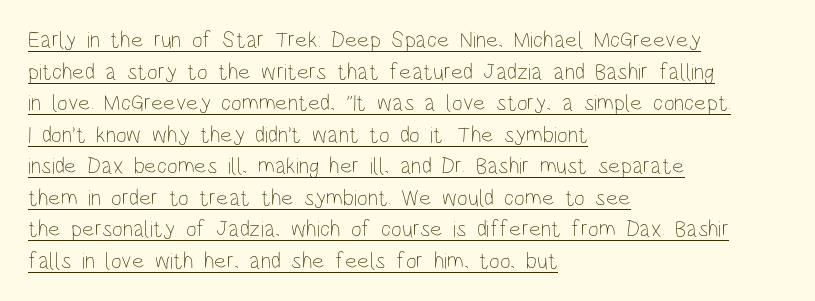
A roman cut, with each character standing at attention. Leading: standard. A continuous stroke trails under the words, as in a hyperlink. Between one letter and the next there's only the usual sliver of space. The characters are drawn with everyday or finer stroke widths. Left-aligned paragraph, ragged on the right.
